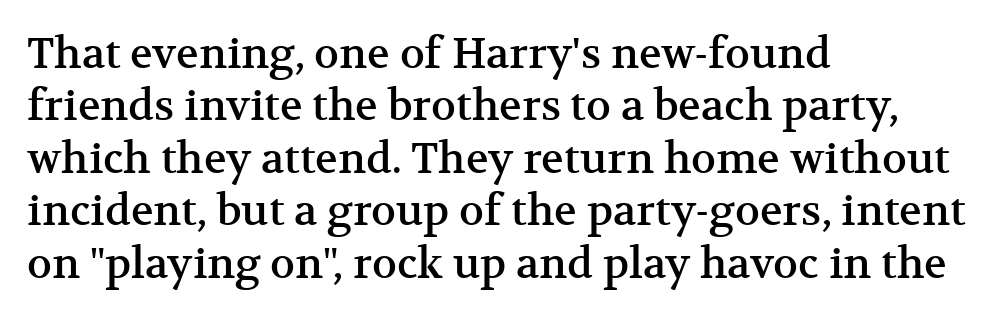
{"serif": "yes", "italic": "no", "width": "normal", "stroke_contrast": "medium", "x_height": "medium", "monospaced": "no", "underline": "no", "align": "left", "line_spacing": "normal", "line_spacing_ratio": 1.25, "letter_spacing": "normal", "letter_spacing_em": 0.0, "glyph_px": 42}
